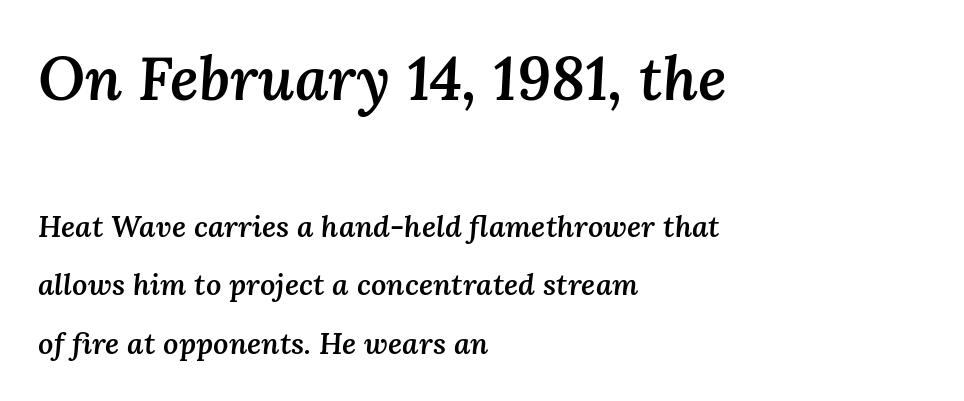
{"italic": "yes", "lean": "right", "slant_degrees": 3, "bold": "semi", "weight": "semibold", "width": "normal", "stroke_contrast": "medium", "x_height": "medium", "monospaced": "no", "underline": "no", "align": "left", "line_spacing": "loose", "line_spacing_ratio": 1.95, "letter_spacing": "normal", "letter_spacing_em": 0.0, "larger_block": "first", "size_ratio": 2.03, "glyph_px": 61}
